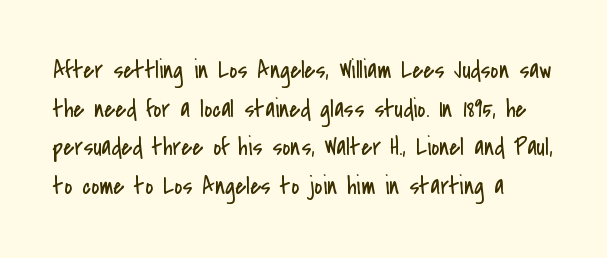
The image shows 25 px text type, upright; set left-aligned, normal line spacing (1.55x), normal letter spacing, not underlined.
